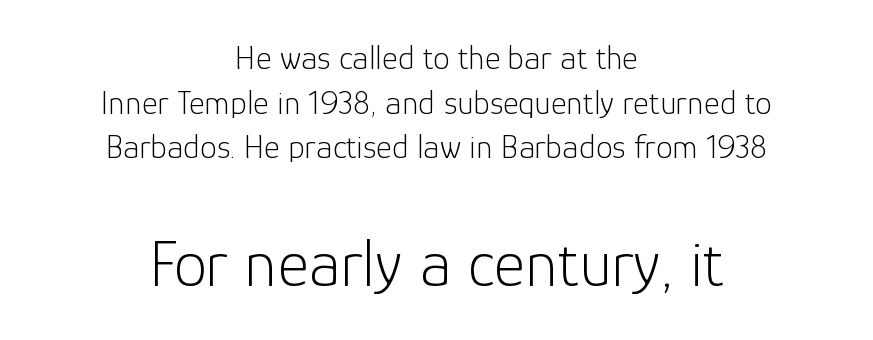
{"serif": "no", "italic": "no", "bold": "no", "weight": "light", "width": "normal", "stroke_contrast": "low", "x_height": "medium", "monospaced": "no", "underline": "no", "align": "center", "line_spacing": "normal", "line_spacing_ratio": 1.31, "letter_spacing": "normal", "letter_spacing_em": 0.0, "larger_block": "second", "size_ratio": 1.97, "glyph_px": 67}
